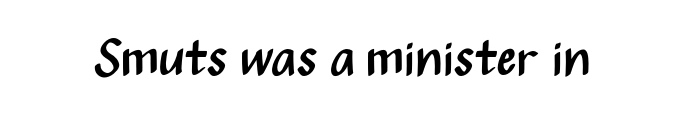
Q: Is the text bold? A: No.
Q: Is the text italic (slanted)? A: No, it is upright.
Q: Is the typeface a serif or a sans-serif typeface? A: Sans-serif.
Q: Is the text underlined? A: No.
Q: Is the spacing between letters normal or unusually wide? A: Normal.
Q: Width (condensed, normal, or wide)? A: Condensed.
Q: Stroke contrast? A: Medium.
Q: x-height? A: Medium.
Q: Monospaced? A: No.
